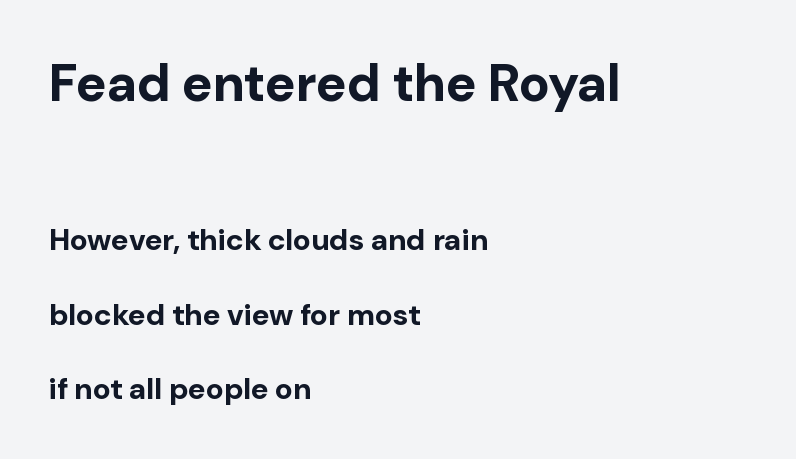
Q: Is the text bold? A: Yes.
Q: Is the text italic (slanted)? A: No, it is upright.
Q: Is the typeface a serif or a sans-serif typeface? A: Sans-serif.
Q: Is the text underlined? A: No.
Q: How is the paragraph aligned? A: Left-aligned.
Q: Is the spacing between letters normal or unusually wide? A: Normal.
Q: Is the spacing between lines tight, normal or loose? A: Loose.
Q: Which block of text is set in a larger size, the first (top) or the second (bottom)? A: The first (top) one.
Q: Width (condensed, normal, or wide)? A: Normal.
Q: Stroke contrast? A: Low.
Q: x-height? A: Medium.
Q: Monospaced? A: No.
